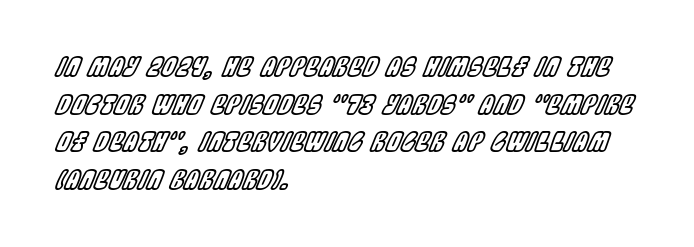
{"italic": "yes", "lean": "right", "slant_degrees": 22, "underline": "no", "align": "left", "line_spacing": "normal", "line_spacing_ratio": 1.45, "letter_spacing": "normal", "letter_spacing_em": 0.0, "glyph_px": 26}
